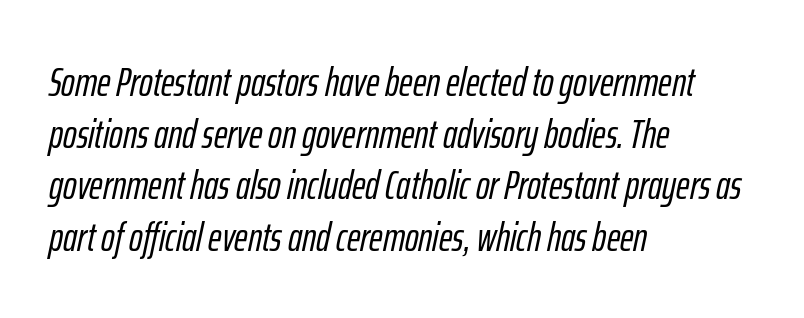
The image shows 41 px condensed type, italic (leaning right); set left-aligned, normal line spacing (1.26x), normal letter spacing, not underlined; low stroke contrast and a medium x-height.
